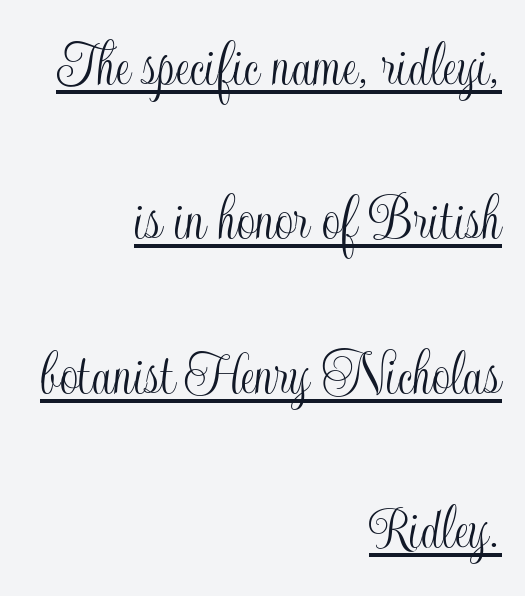
The image shows 66 px condensed type; set right-aligned, loose line spacing (2.34x), normal letter spacing, underlined; a small x-height.
